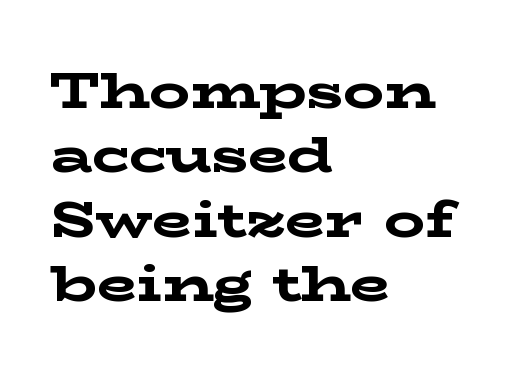
{"serif": "yes", "italic": "no", "bold": "yes", "weight": "bold", "width": "wide", "stroke_contrast": "low", "x_height": "medium", "monospaced": "no", "underline": "no", "align": "left", "line_spacing": "normal", "line_spacing_ratio": 1.26, "letter_spacing": "normal", "letter_spacing_em": 0.0, "glyph_px": 51}
